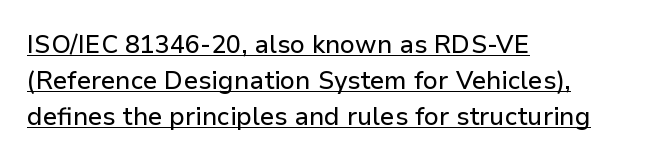
Q: Is the text italic (slanted)? A: No, it is upright.
Q: Is the text underlined? A: Yes.
Q: How is the paragraph aligned? A: Left-aligned.
Q: Is the spacing between letters normal or unusually wide? A: Normal.
Q: Is the spacing between lines tight, normal or loose? A: Normal.
